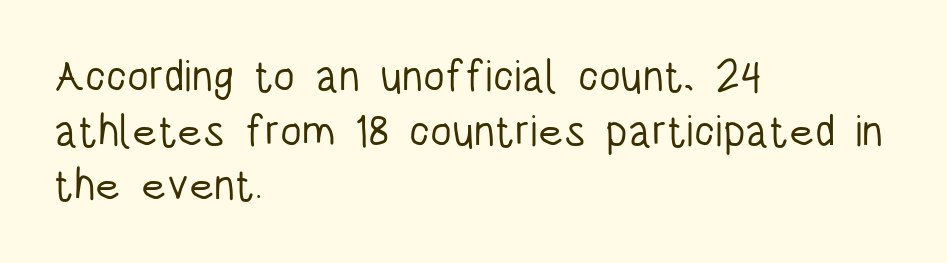
{"serif": "no", "italic": "no", "bold": "no", "weight": "light", "width": "condensed", "stroke_contrast": "low", "x_height": "large", "monospaced": "no", "underline": "no", "align": "left", "line_spacing_ratio": 1.24, "letter_spacing": "normal", "letter_spacing_em": 0.0, "glyph_px": 44}
